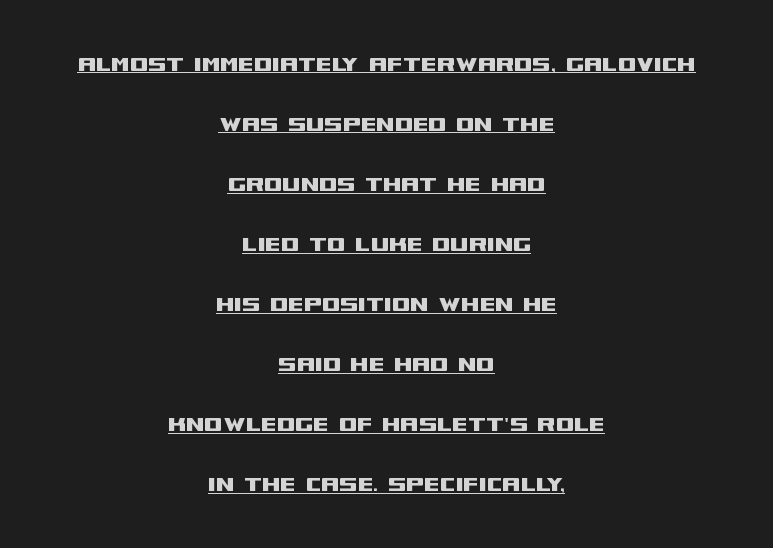
{"italic": "no", "underline": "yes", "align": "center", "line_spacing": "loose", "line_spacing_ratio": 2.31, "letter_spacing": "normal", "letter_spacing_em": 0.0, "glyph_px": 26}
